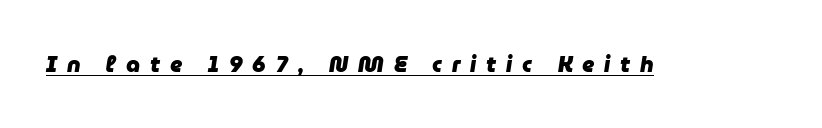
Q: Is the text bold? A: Yes.
Q: Is the text italic (slanted)? A: Yes, it leans right by about 9 degrees.
Q: Is the text underlined? A: Yes.
Q: Is the spacing between letters normal or unusually wide? A: Unusually wide.
